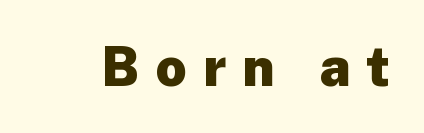
The image shows 54 px heavy sans-serif type, upright; set unusually wide letter spacing (+0.3 em), not underlined; low stroke contrast and a medium x-height.
